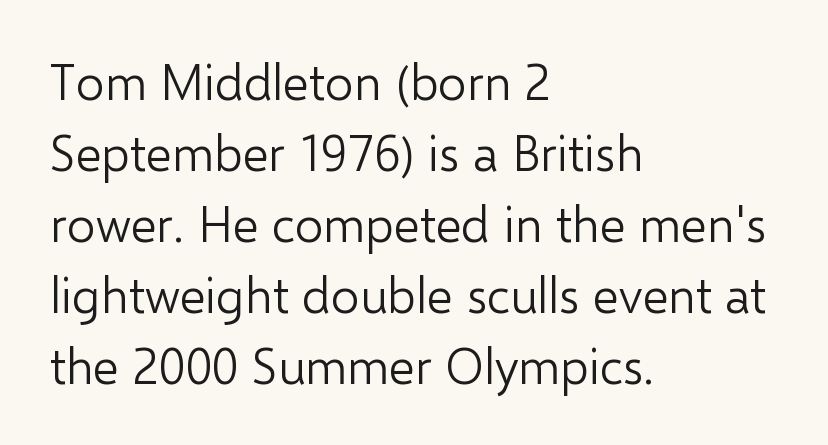
Q: Is the text bold? A: No.
Q: Is the text italic (slanted)? A: No, it is upright.
Q: Is the typeface a serif or a sans-serif typeface? A: Sans-serif.
Q: Is the text underlined? A: No.
Q: How is the paragraph aligned? A: Left-aligned.
Q: Is the spacing between letters normal or unusually wide? A: Normal.
Q: Is the spacing between lines tight, normal or loose? A: Normal.
Q: Width (condensed, normal, or wide)? A: Normal.
Q: Stroke contrast? A: Low.
Q: x-height? A: Medium.
Q: Monospaced? A: No.
